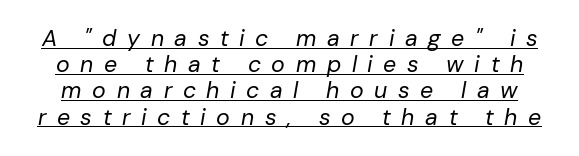
The image shows 23 px text type, italic (leaning right); set tight line spacing (1.14x), unusually wide letter spacing (+0.46 em), underlined.
